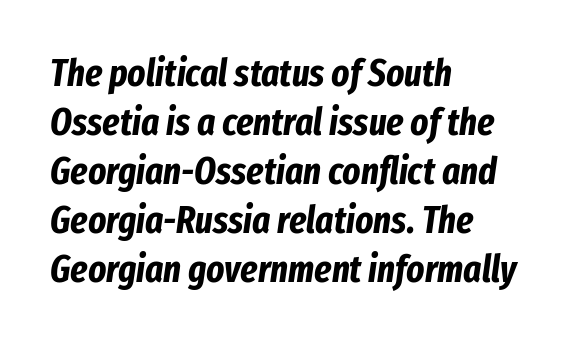
Q: Is the text bold? A: Yes.
Q: Is the text italic (slanted)? A: Yes, it leans right by about 8 degrees.
Q: Is the text underlined? A: No.
Q: How is the paragraph aligned? A: Left-aligned.
Q: Is the spacing between letters normal or unusually wide? A: Normal.
Q: Is the spacing between lines tight, normal or loose? A: Normal.
Q: Width (condensed, normal, or wide)? A: Condensed.
Q: Stroke contrast? A: Low.
Q: x-height? A: Medium.
Q: Monospaced? A: No.
